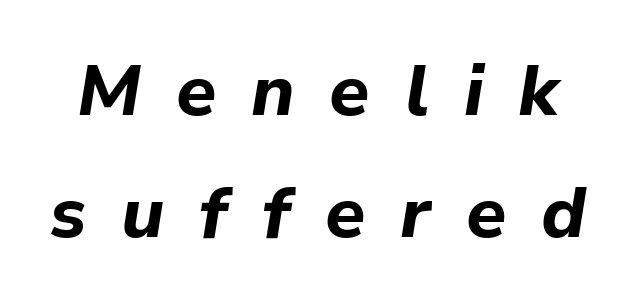
This sample uses expanded letter spacing, leaving extra air between glyphs. Spacing verdict: proportional, widths tailored to each character. The whole block is typeset with a tilt. Plain, unruled lines of type.
